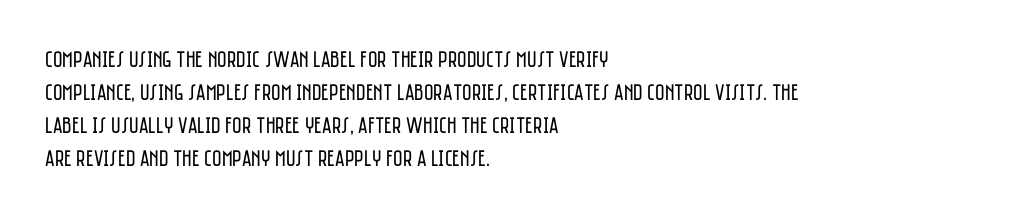
{"italic": "no", "bold": "no", "underline": "no", "align": "left", "line_spacing": "normal", "line_spacing_ratio": 1.43, "letter_spacing": "normal", "letter_spacing_em": 0.0, "glyph_px": 23}
